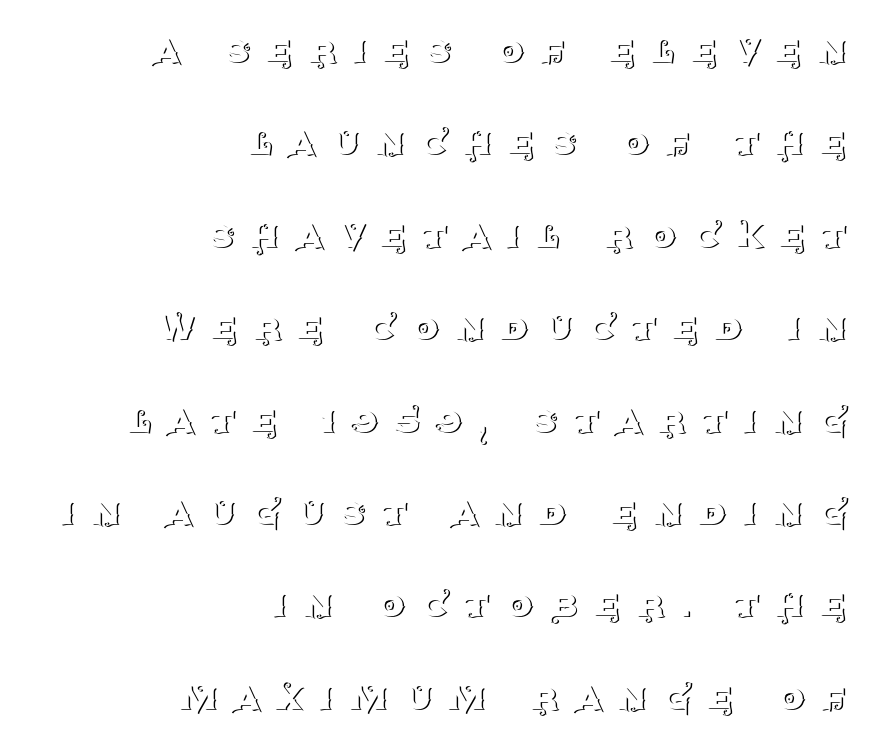
One-word summary of the alignment: right. Characters follow at a spacing far wider than the type designer built in. Stem width sits at or under what a default text font uses. Serifs: yes, visible at the terminals of the letterforms.
